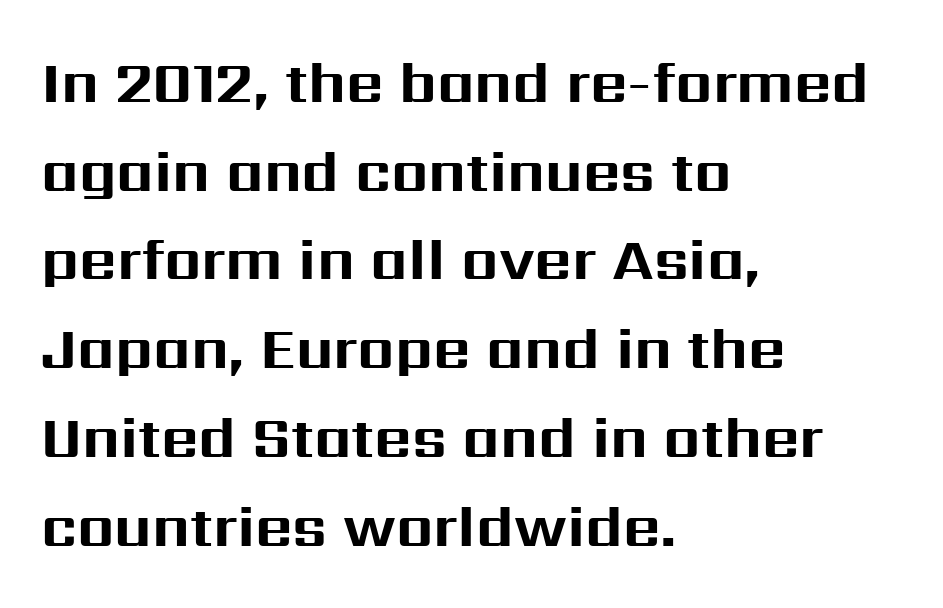
{"serif": "no", "italic": "no", "bold": "yes", "weight": "bold", "width": "normal", "stroke_contrast": "medium", "x_height": "medium", "monospaced": "no", "underline": "no", "align": "left", "line_spacing": "normal", "line_spacing_ratio": 1.53, "letter_spacing": "normal", "letter_spacing_em": 0.0, "glyph_px": 58}
